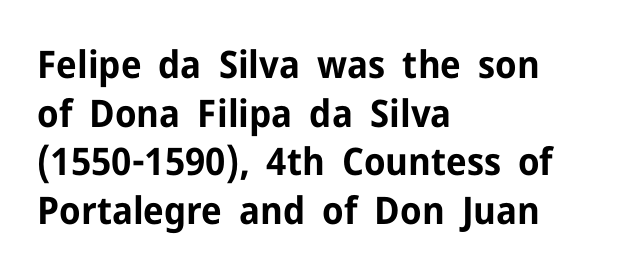
The image shows 38 px bold sans-serif type, upright; set left-aligned, normal line spacing (1.28x), normal letter spacing, not underlined; low stroke contrast and a medium x-height.
